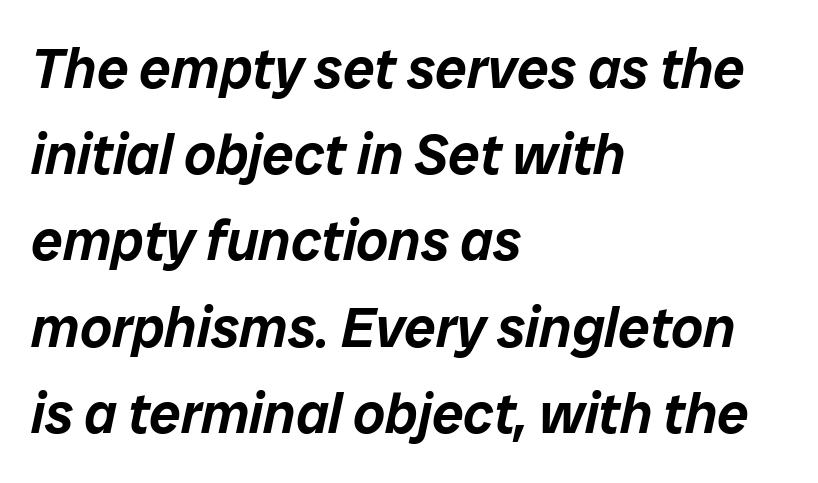
The image shows 56 px text type, italic (leaning right); set left-aligned, normal line spacing (1.54x), normal letter spacing, not underlined; low stroke contrast and a medium x-height.
